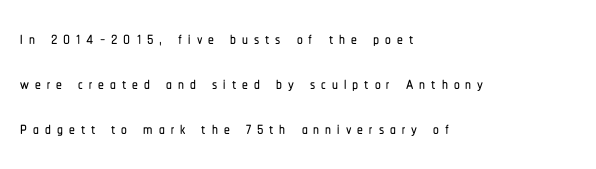
Vertically, the passage feels expansive, rows floating well apart. You could only call the tracking loose — the letters float apart. Words float on clear page, feet unadorned. Unlike italic type, these characters show no tilt at all. Where is the straight margin? On the left.
